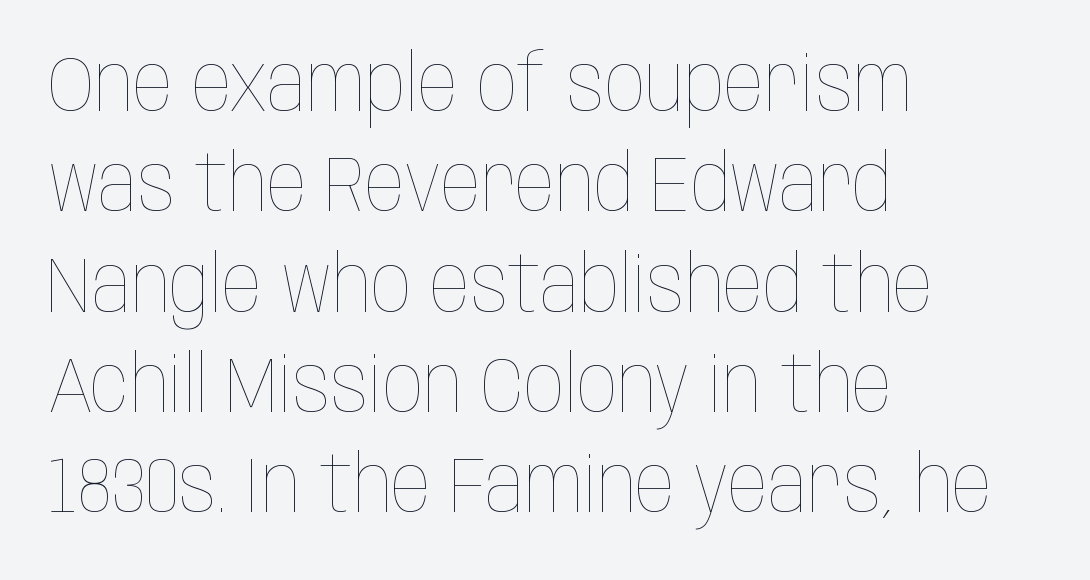
Nope, not italic — everything's standing straight. Note the varied advance widths — an 'i' is clearly narrower than an 'm'. Short and long lines alike share a common starting point at left. Is there much room between lines? A standard amount, neither cramped nor airy.
